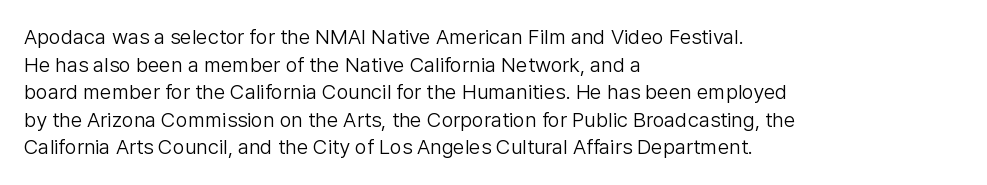
{"italic": "no", "bold": "no", "underline": "no", "align": "left", "line_spacing": "normal", "line_spacing_ratio": 1.31, "letter_spacing": "normal", "letter_spacing_em": 0.0, "glyph_px": 21}
